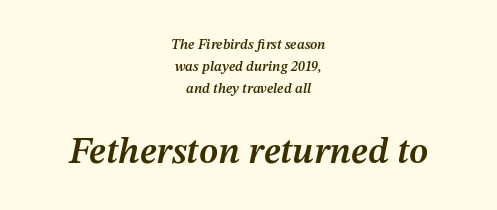
{"italic": "yes", "lean": "right", "slant_degrees": 12, "bold": "semi", "weight": "semibold", "width": "normal", "stroke_contrast": "medium", "x_height": "medium", "monospaced": "no", "underline": "no", "align": "center", "line_spacing": "normal", "line_spacing_ratio": 1.58, "letter_spacing": "normal", "letter_spacing_em": 0.0, "larger_block": "second", "size_ratio": 2.64, "glyph_px": 37}
